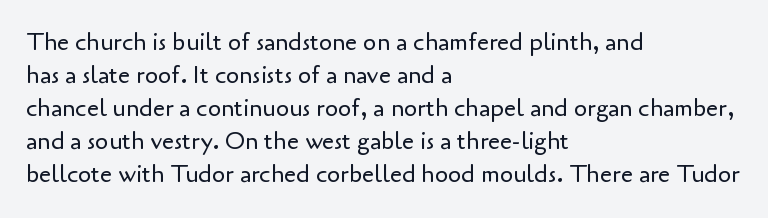
The image shows 24 px text type, upright; set left-aligned, normal line spacing (1.38x), normal letter spacing, not underlined.
